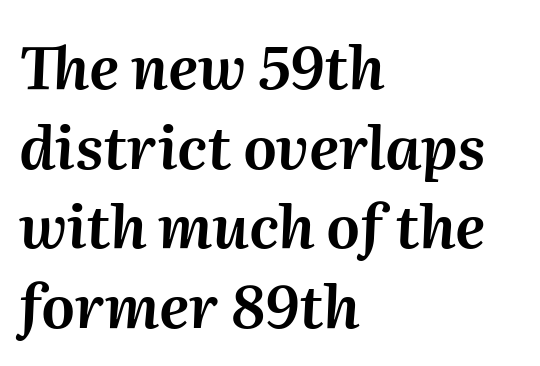
The image shows 59 px text type, italic (leaning right); set left-aligned, normal line spacing (1.35x), normal letter spacing, not underlined; medium stroke contrast and a medium x-height.
